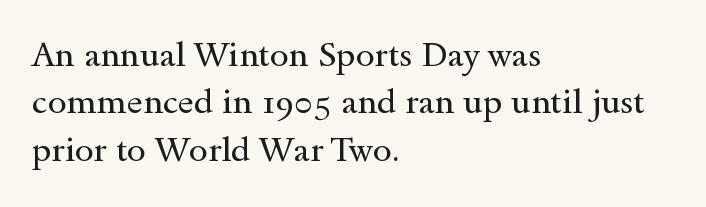
Q: Is the text bold? A: No.
Q: Is the text italic (slanted)? A: No, it is upright.
Q: Is the typeface a serif or a sans-serif typeface? A: Serif.
Q: Is the text underlined? A: No.
Q: How is the paragraph aligned? A: Left-aligned.
Q: Is the spacing between letters normal or unusually wide? A: Normal.
Q: Is the spacing between lines tight, normal or loose? A: Normal.
Q: Width (condensed, normal, or wide)? A: Wide.
Q: x-height? A: Small.
Q: Monospaced? A: No.
